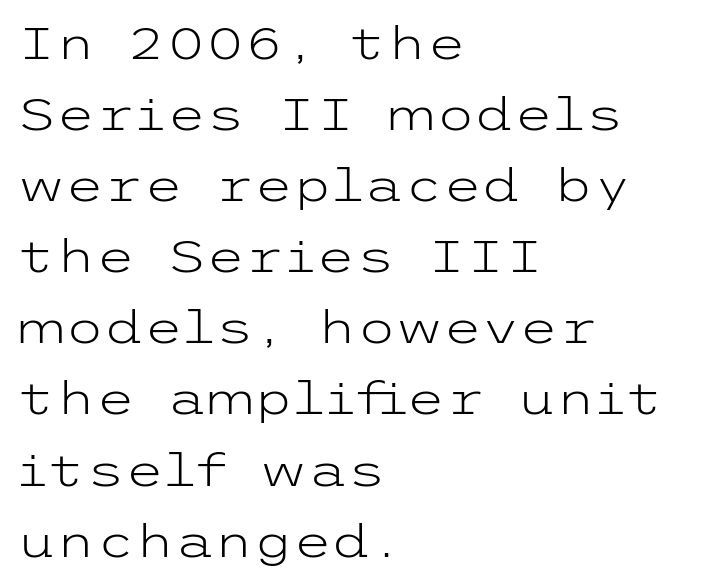
The image shows 45 px light, wide sans-serif type, upright; set left-aligned, normal line spacing (1.58x), normal letter spacing, not underlined; low stroke contrast and a medium x-height.
